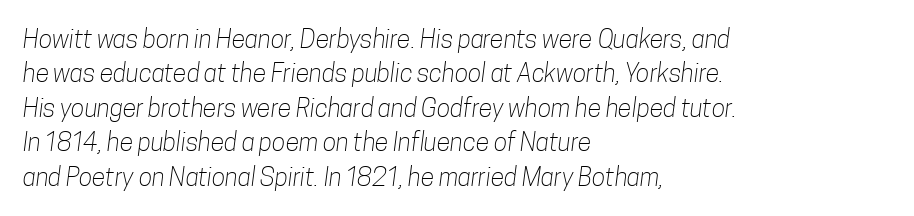
The paragraph shown leans on its left margin. The baseline area is clear. Stroke thickness stays within the range of a standard reading face or lighter. Summary of vertical rhythm: regular, with standard interline spacing. The horizontal fit of the characters is conventional and even.
